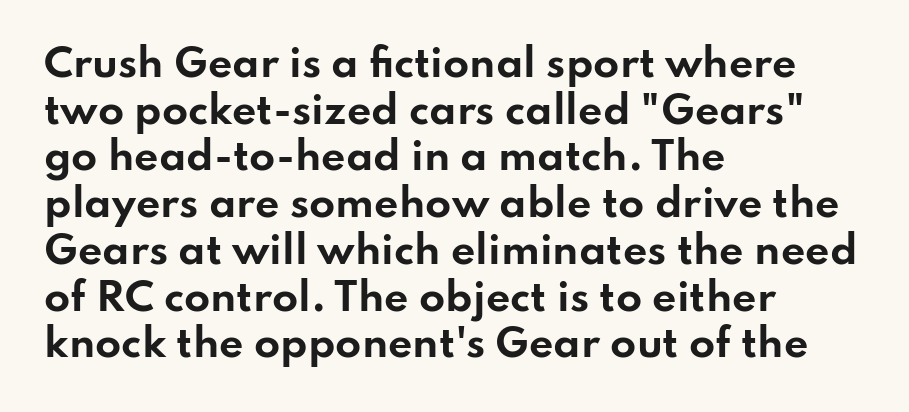
Q: Is the text bold? A: Yes.
Q: Is the text italic (slanted)? A: No, it is upright.
Q: Is the typeface a serif or a sans-serif typeface? A: Sans-serif.
Q: Is the text underlined? A: No.
Q: How is the paragraph aligned? A: Left-aligned.
Q: Is the spacing between letters normal or unusually wide? A: Normal.
Q: Width (condensed, normal, or wide)? A: Wide.
Q: Stroke contrast? A: Low.
Q: x-height? A: Small.
Q: Monospaced? A: No.
